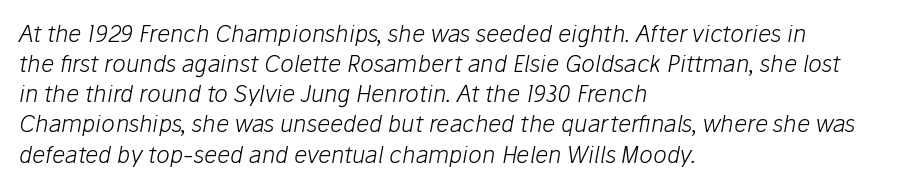
The image shows 23 px text type, italic (leaning right); set left-aligned, normal line spacing (1.31x), normal letter spacing, not underlined.
